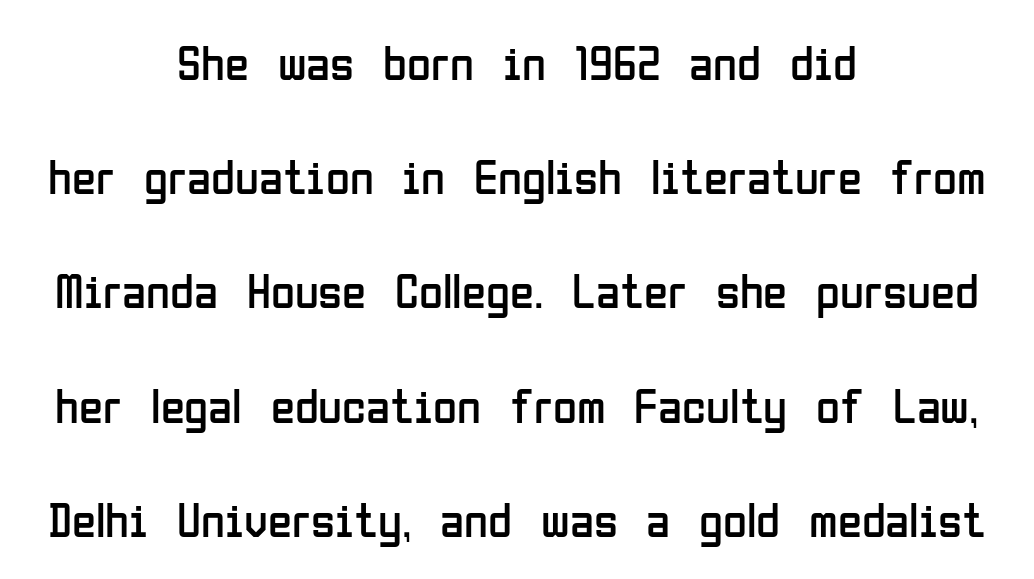
{"serif": "no", "italic": "no", "bold": "no", "weight": "regular", "width": "condensed", "stroke_contrast": "low", "x_height": "medium", "monospaced": "no", "underline": "no", "align": "center", "line_spacing": "loose", "line_spacing_ratio": 2.33, "letter_spacing": "normal", "letter_spacing_em": 0.0, "glyph_px": 49}
